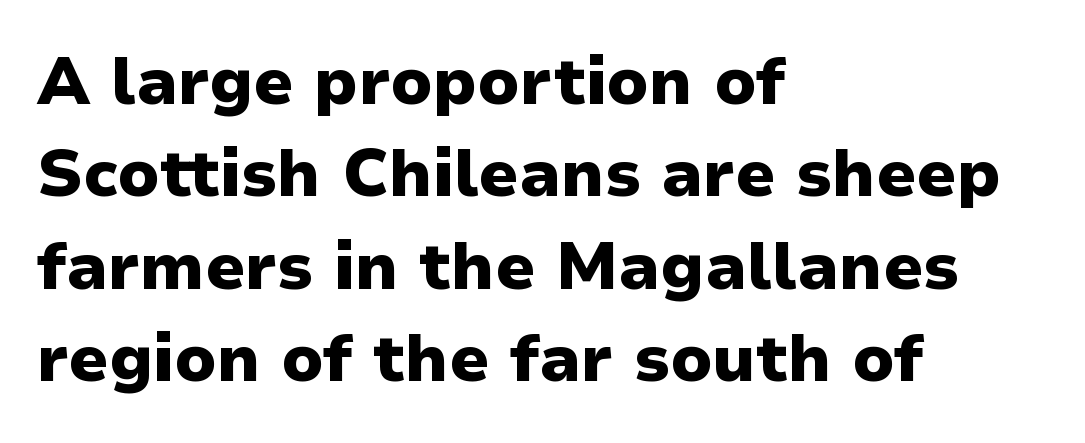
{"serif": "no", "italic": "no", "bold": "yes", "weight": "heavy", "width": "normal", "stroke_contrast": "low", "x_height": "medium", "monospaced": "no", "underline": "no", "align": "left", "line_spacing": "normal", "line_spacing_ratio": 1.4, "letter_spacing": "normal", "letter_spacing_em": 0.0, "glyph_px": 66}
